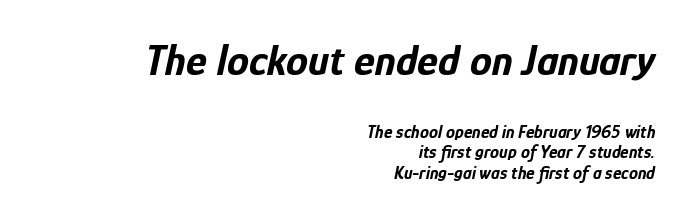
The image shows 44 px bold, condensed type, italic (leaning right); set right-aligned, tight line spacing (1.15x), normal letter spacing, not underlined; the first (top) block is 2.44x larger; low stroke contrast and a medium x-height.
